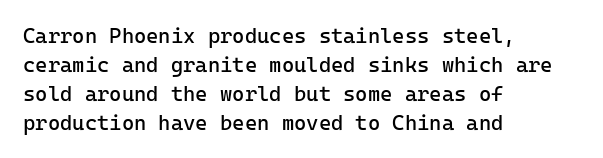
Q: Is the text bold? A: No.
Q: Is the text italic (slanted)? A: No, it is upright.
Q: Is the text underlined? A: No.
Q: How is the paragraph aligned? A: Left-aligned.
Q: Is the spacing between letters normal or unusually wide? A: Normal.
Q: Is the spacing between lines tight, normal or loose? A: Normal.
